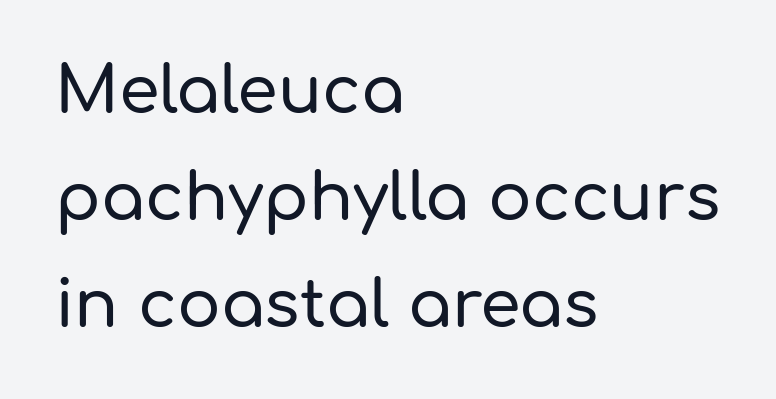
{"serif": "no", "italic": "no", "width": "normal", "stroke_contrast": "low", "x_height": "medium", "monospaced": "no", "underline": "no", "align": "left", "line_spacing": "normal", "line_spacing_ratio": 1.65, "letter_spacing": "normal", "letter_spacing_em": 0.0, "glyph_px": 65}
